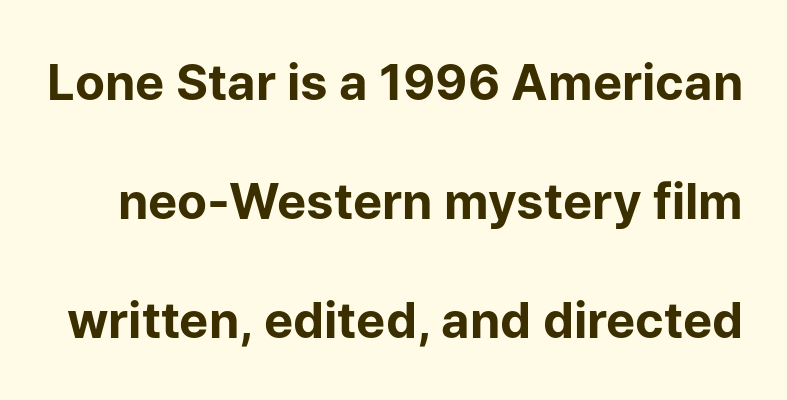
{"serif": "no", "italic": "no", "bold": "yes", "weight": "bold", "width": "normal", "stroke_contrast": "low", "x_height": "medium", "monospaced": "no", "underline": "no", "line_spacing": "loose", "line_spacing_ratio": 2.43, "letter_spacing": "normal", "letter_spacing_em": 0.0, "glyph_px": 49}
